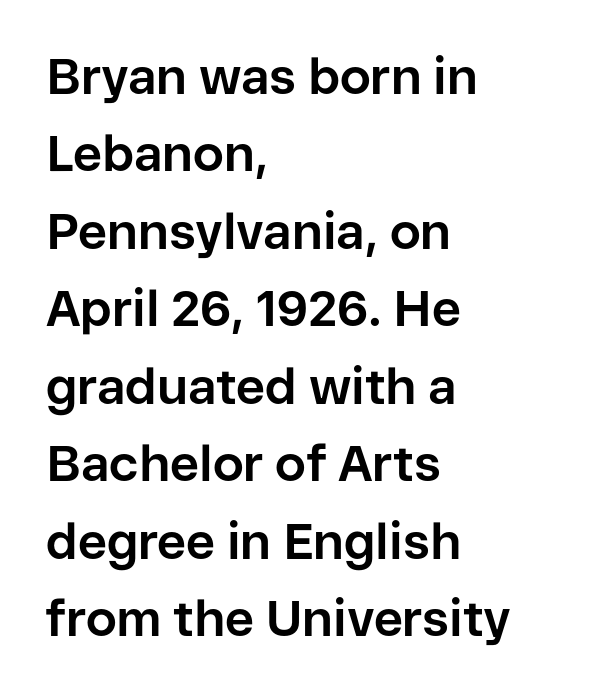
The image shows 50 px bold sans-serif type, upright; set left-aligned, normal line spacing (1.55x), normal letter spacing, not underlined; low stroke contrast and a medium x-height.
